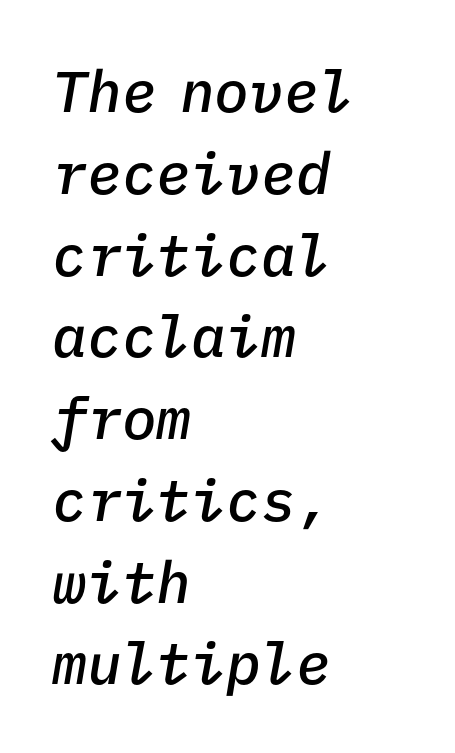
Q: Is the text bold? A: Semi-bold.
Q: Is the text italic (slanted)? A: Yes, it leans right by about 9 degrees.
Q: Is the text underlined? A: No.
Q: How is the paragraph aligned? A: Left-aligned.
Q: Is the spacing between letters normal or unusually wide? A: Normal.
Q: Is the spacing between lines tight, normal or loose? A: Normal.
Q: Width (condensed, normal, or wide)? A: Normal.
Q: Stroke contrast? A: Low.
Q: x-height? A: Medium.
Q: Monospaced? A: Yes.
